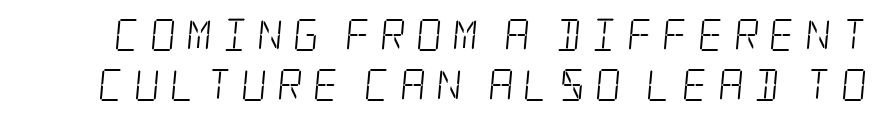
Each stroke keeps to a modest, everyday thickness or less. Serif or sans? Serif — the stroke terminals have little feet. The gap between lines stays unmarked. Loose tracking; the words dissolve into strings of separated letters.
